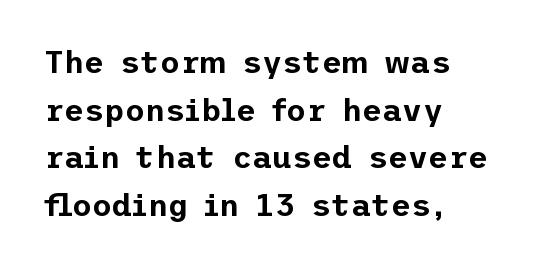
Reading down the block, your eye returns to a fixed left position each line. Every stem runs plumb, perpendicular to the baseline. The passage shown is not underscored anywhere. You can tell from the bare stems that sans-serif type was used.
